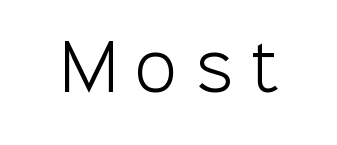
No word sits above an underline. The characters display no serif detailing; their extremities are plain. Students, note that the glyphs here are deliberately spaced far apart. The letters look calm and open, with moderate or lighter stems.
